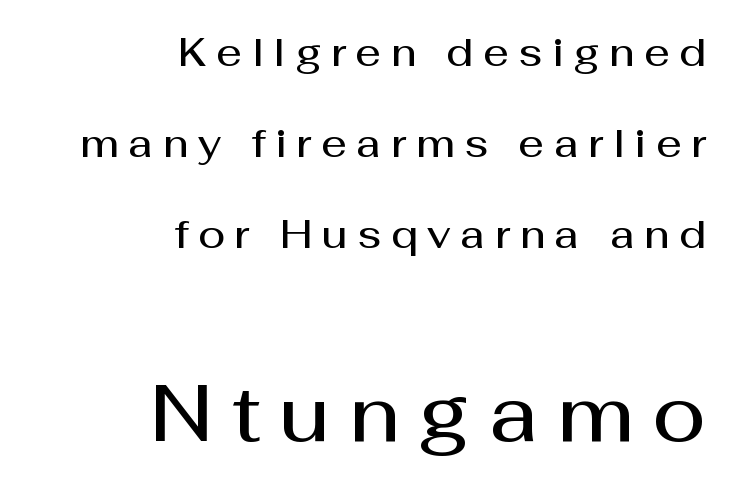
The image shows 79 px semibold sans-serif type, upright; set right-aligned, loose line spacing (2.27x), unusually wide letter spacing (+0.24 em), not underlined; the second (bottom) block is 1.98x larger; medium stroke contrast and a medium x-height.
